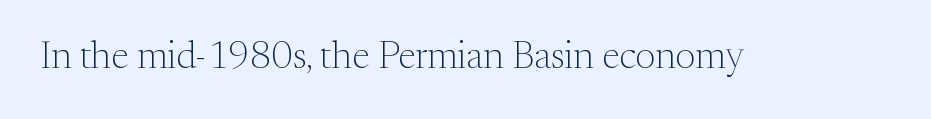
The image shows 38 px light serif type, upright; set normal letter spacing, not underlined; medium stroke contrast and a medium x-height.
